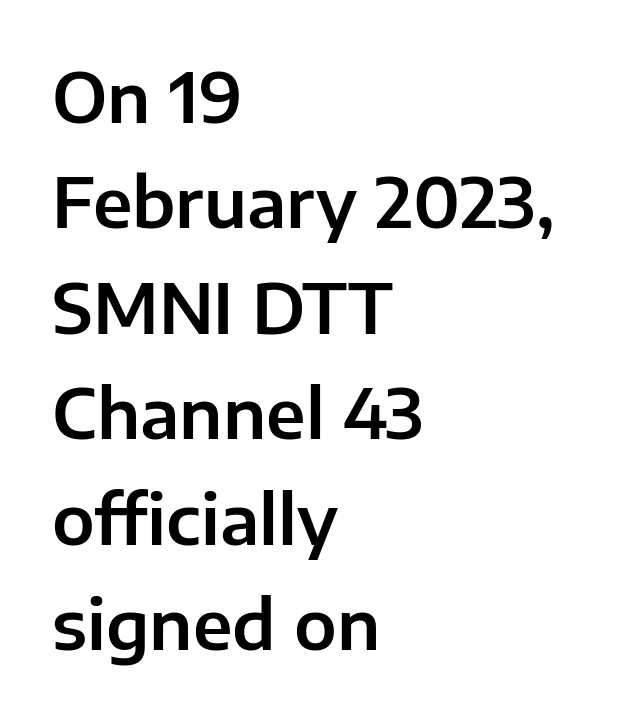
The image shows 68 px sans-serif type, upright; set left-aligned, normal line spacing (1.55x), normal letter spacing, not underlined; low stroke contrast and a medium x-height.
